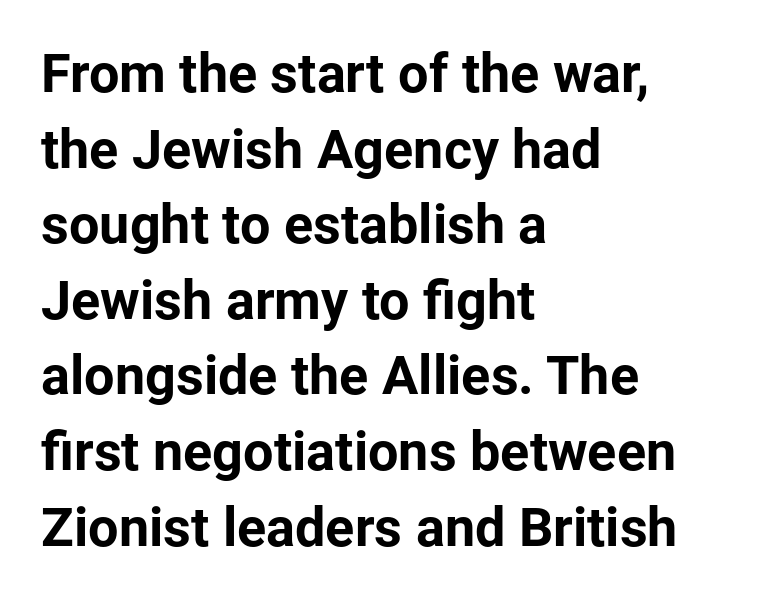
{"serif": "no", "italic": "no", "bold": "yes", "weight": "bold", "width": "normal", "stroke_contrast": "low", "x_height": "medium", "monospaced": "no", "underline": "no", "align": "left", "line_spacing": "normal", "line_spacing_ratio": 1.4, "letter_spacing": "normal", "letter_spacing_em": 0.0, "glyph_px": 54}
